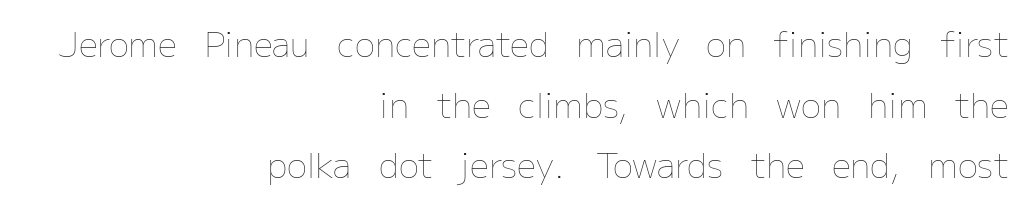
Q: Is the text bold? A: No.
Q: Is the text italic (slanted)? A: No, it is upright.
Q: Is the text underlined? A: No.
Q: How is the paragraph aligned? A: Right-aligned.
Q: Is the spacing between letters normal or unusually wide? A: Normal.
Q: Width (condensed, normal, or wide)? A: Normal.
Q: Stroke contrast? A: Low.
Q: x-height? A: Medium.
Q: Monospaced? A: No.
